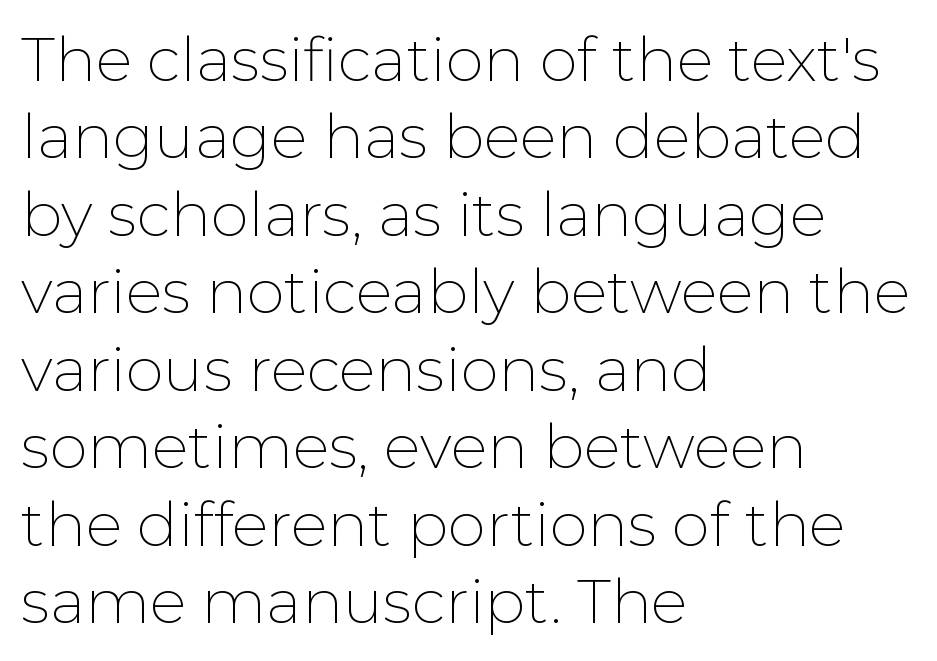
The font is comparable to plain body text, perhaps lighter. Does the leading feel generous? No, just average. Stroke terminals: plain, sans-serif. Layout note: lines flush left. Do the letters lean? They stand straight. Words float on clear page, feet unadorned.
